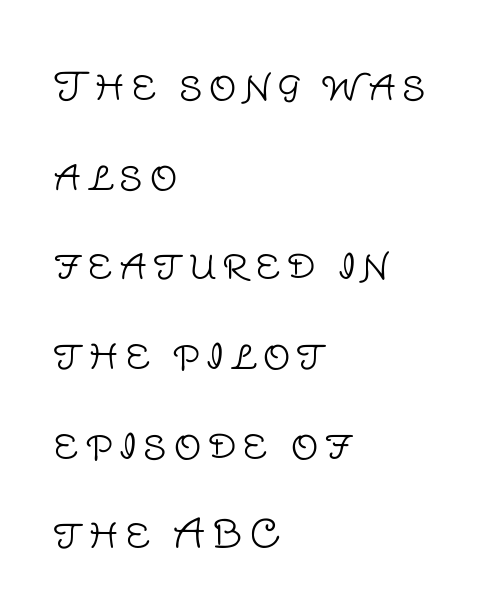
The image shows 39 px light sans-serif type; set left-aligned, loose line spacing (2.3x), not underlined; low stroke contrast and a large x-height.
